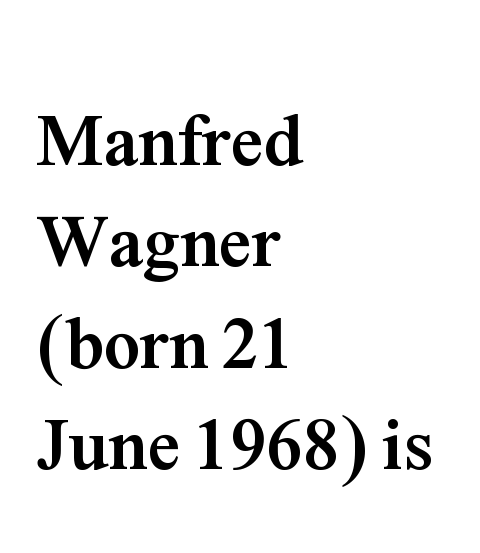
{"serif": "yes", "italic": "no", "bold": "yes", "weight": "semibold", "width": "normal", "stroke_contrast": "medium", "x_height": "medium", "monospaced": "no", "underline": "no", "align": "left", "line_spacing": "normal", "line_spacing_ratio": 1.39, "letter_spacing": "normal", "letter_spacing_em": 0.0, "glyph_px": 73}
